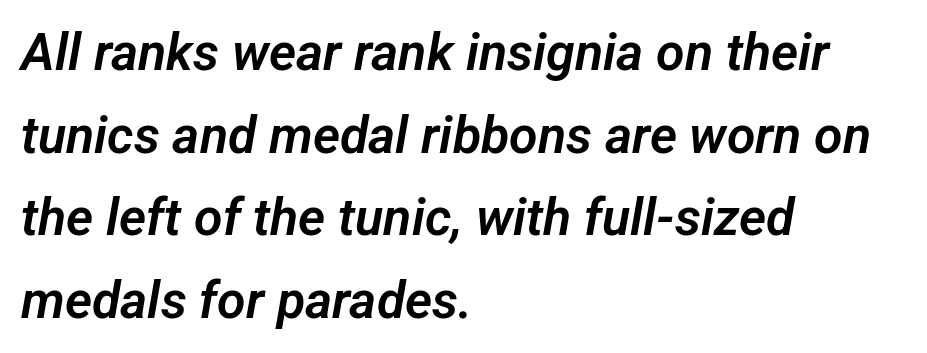
The image shows 52 px sans-serif type; set left-aligned, normal line spacing (1.59x), normal letter spacing, not underlined; low stroke contrast and a medium x-height.
